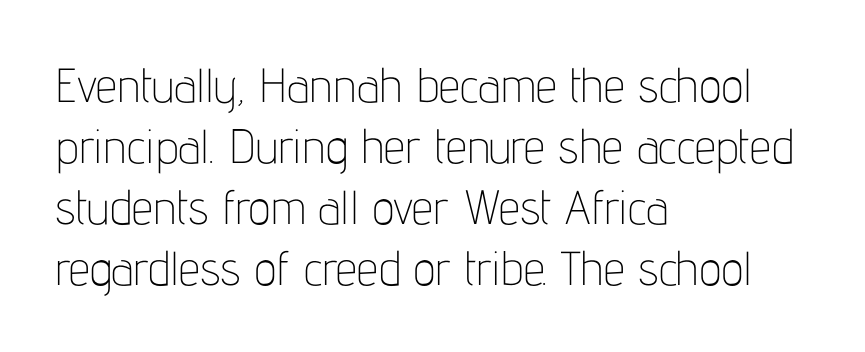
{"serif": "no", "italic": "no", "bold": "no", "weight": "thin", "width": "condensed", "stroke_contrast": "low", "x_height": "medium", "monospaced": "no", "underline": "no", "align": "left", "line_spacing": "normal", "line_spacing_ratio": 1.27, "letter_spacing": "normal", "letter_spacing_em": 0.0, "glyph_px": 48}
